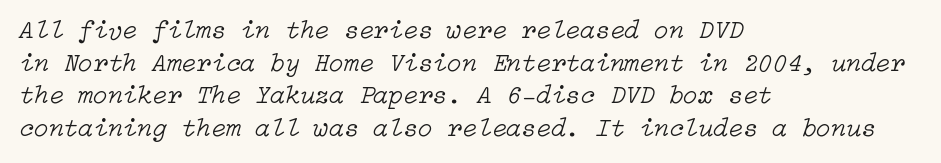
{"italic": "yes", "lean": "right", "slant_degrees": 15, "bold": "no", "underline": "no", "align": "left", "line_spacing_ratio": 1.21, "letter_spacing": "normal", "letter_spacing_em": 0.0, "glyph_px": 27}
